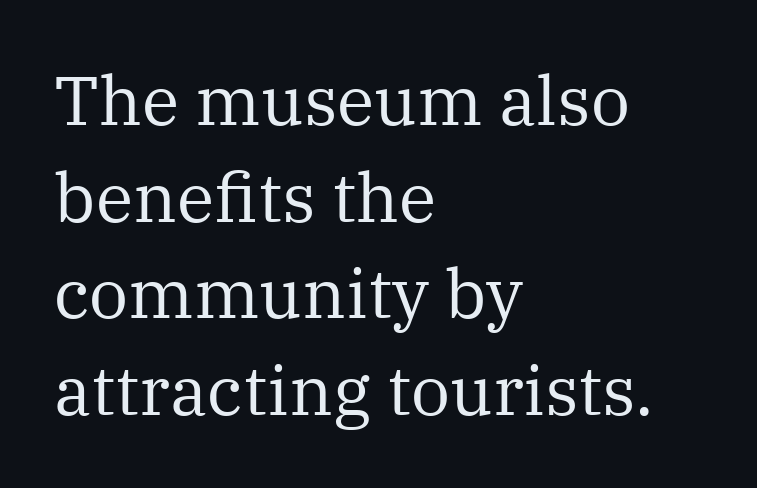
The image shows 69 px regular-weight serif type, upright; set left-aligned, normal line spacing (1.4x), normal letter spacing, not underlined; medium stroke contrast and a medium x-height.
